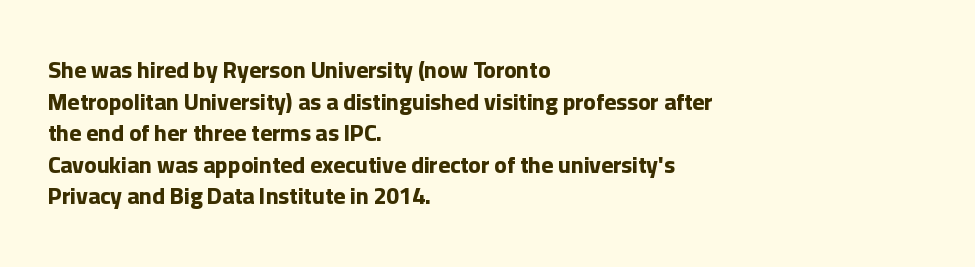
The image shows 23 px bold type, upright; set left-aligned, normal line spacing (1.37x), normal letter spacing, not underlined.
